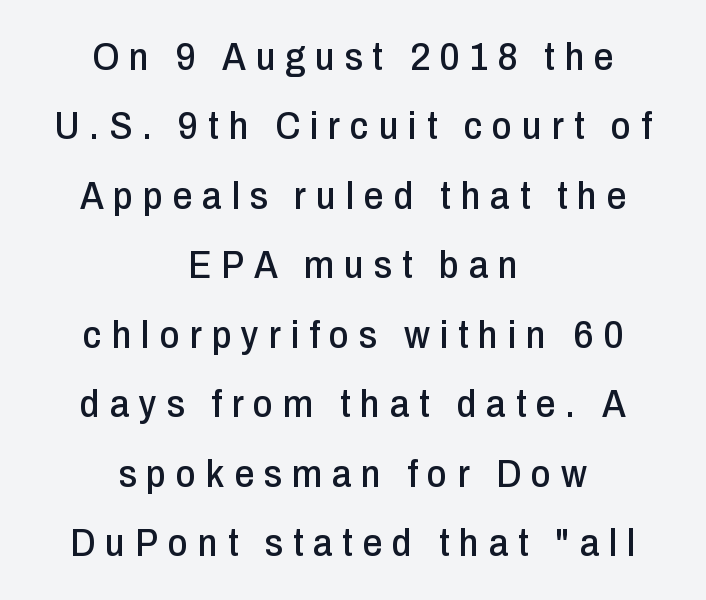
Q: Is the text italic (slanted)? A: No, it is upright.
Q: Is the typeface a serif or a sans-serif typeface? A: Sans-serif.
Q: Is the text underlined? A: No.
Q: How is the paragraph aligned? A: Centered.
Q: Is the spacing between letters normal or unusually wide? A: Unusually wide.
Q: Width (condensed, normal, or wide)? A: Condensed.
Q: Stroke contrast? A: Low.
Q: x-height? A: Medium.
Q: Monospaced? A: No.
